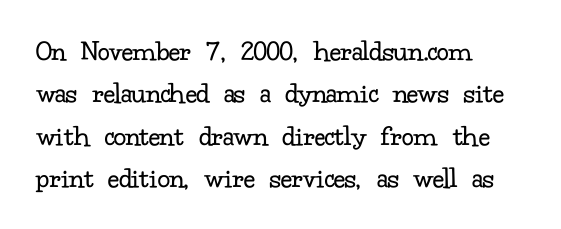
Q: Is the text bold? A: No.
Q: Is the text italic (slanted)? A: No, it is upright.
Q: Is the typeface a serif or a sans-serif typeface? A: Serif.
Q: Is the text underlined? A: No.
Q: How is the paragraph aligned? A: Left-aligned.
Q: Is the spacing between letters normal or unusually wide? A: Normal.
Q: Is the spacing between lines tight, normal or loose? A: Normal.
Q: Width (condensed, normal, or wide)? A: Normal.
Q: Stroke contrast? A: Low.
Q: x-height? A: Small.
Q: Monospaced? A: No.
